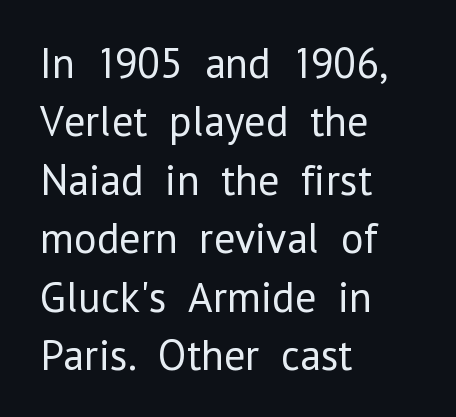
The image shows 43 px regular-weight sans-serif type, upright; set left-aligned, normal line spacing (1.36x), normal letter spacing, not underlined; low stroke contrast and a medium x-height.
